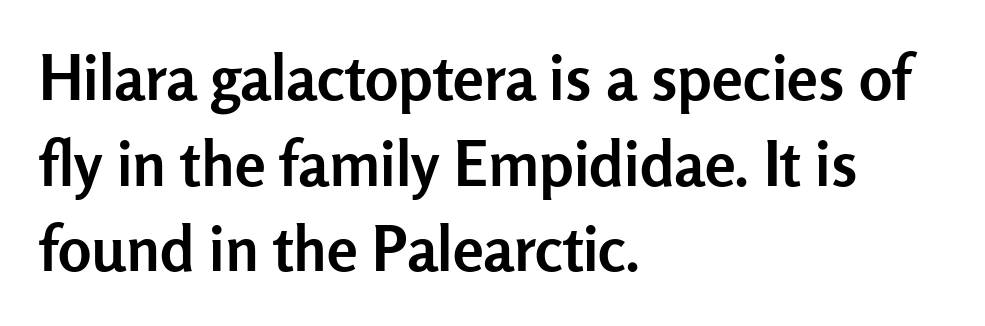
The image shows 62 px semibold sans-serif type, upright; set left-aligned, normal line spacing (1.38x), normal letter spacing, not underlined; low stroke contrast and a medium x-height.
